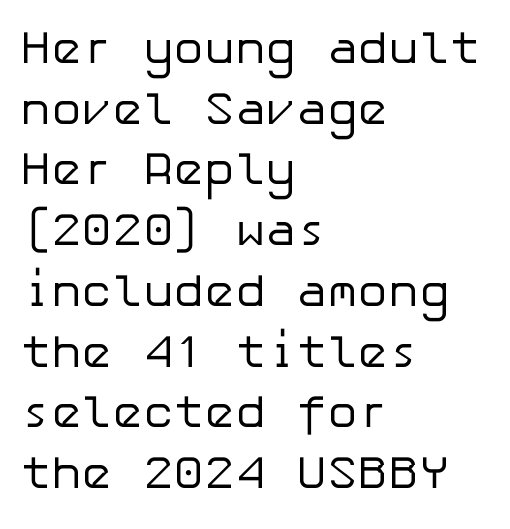
Q: Is the text bold? A: No.
Q: Is the text italic (slanted)? A: No, it is upright.
Q: Is the typeface a serif or a sans-serif typeface? A: Sans-serif.
Q: Is the text underlined? A: No.
Q: How is the paragraph aligned? A: Left-aligned.
Q: Is the spacing between letters normal or unusually wide? A: Normal.
Q: Is the spacing between lines tight, normal or loose? A: Normal.
Q: Width (condensed, normal, or wide)? A: Normal.
Q: Stroke contrast? A: Low.
Q: x-height? A: Medium.
